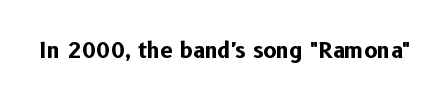
Short note: letters normally spaced. Words float on clear page, feet unadorned. The letters stand upright; this is a roman face. Heavy, bold letterforms.
